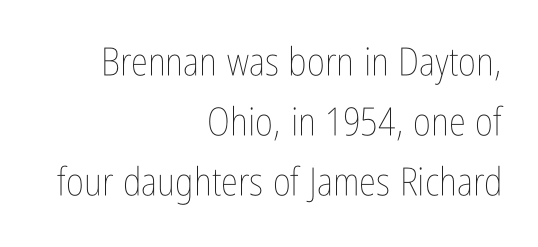
Horizontal bands of white between lines are of average thickness. The text block is weighted toward the right margin, trailing off unevenly leftward. A clean baseline with only descenders dipping below it. Varying glyph widths throughout — classic text-font behaviour.
